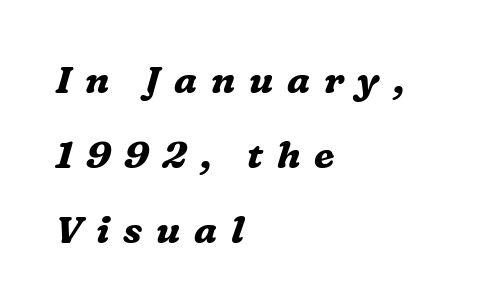
In CSS terms this would be text-align: left. A full-strength bold gives these letters their thick strokes. Characters are canted at an angle relative to the baseline's perpendicular. The letters are spread apart with noticeably loose tracking. The face used here is proportionally spaced, like ordinary book or web type. Compared with typical paragraphs, the rows here are farther apart.
